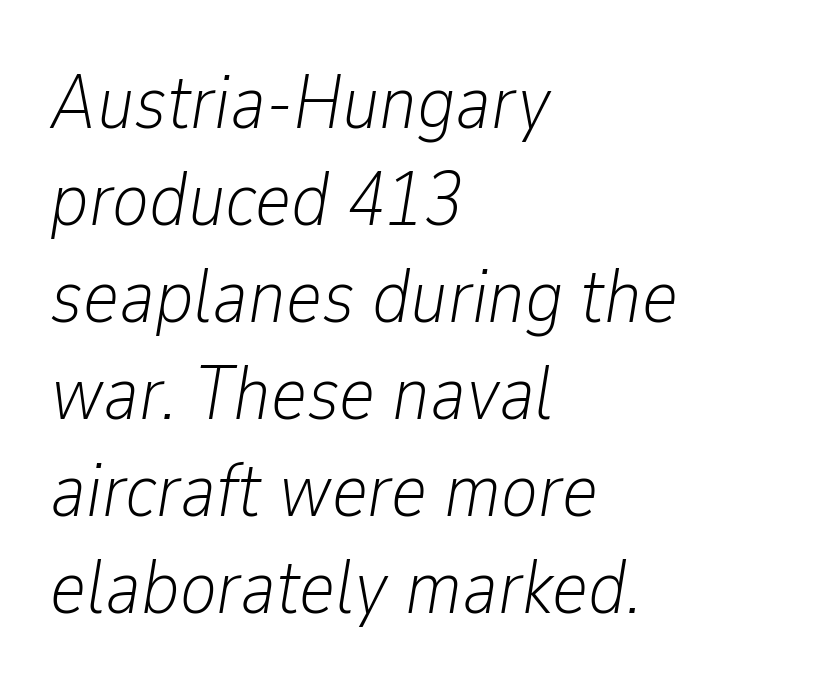
Q: Is the text bold? A: No.
Q: Is the text italic (slanted)? A: Yes, it leans right by about 9 degrees.
Q: Is the text underlined? A: No.
Q: How is the paragraph aligned? A: Left-aligned.
Q: Is the spacing between letters normal or unusually wide? A: Normal.
Q: Is the spacing between lines tight, normal or loose? A: Normal.
Q: Width (condensed, normal, or wide)? A: Condensed.
Q: Stroke contrast? A: Low.
Q: x-height? A: Medium.
Q: Monospaced? A: No.
